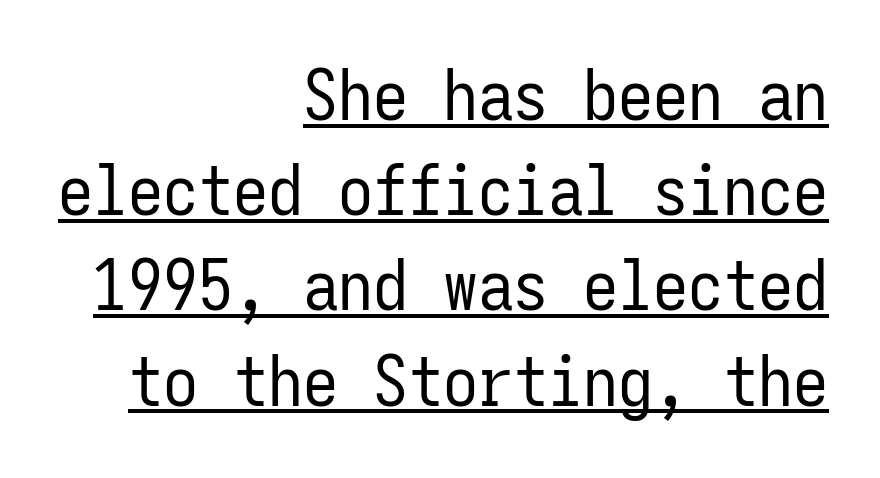
Is the block centered? No — it sits flush against the right margin. The sample's only ornament is a line tracing under the words. Nothing unusual about the tracking: characters are spaced as the font intends. The passage shown stacks its lines at a standard gap.
